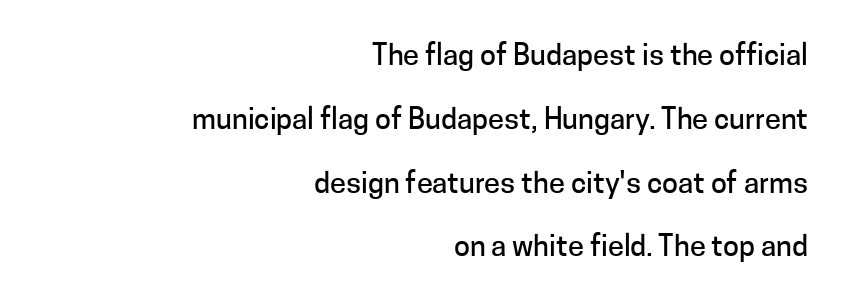
Q: Is the text italic (slanted)? A: No, it is upright.
Q: Is the typeface a serif or a sans-serif typeface? A: Sans-serif.
Q: Is the text underlined? A: No.
Q: How is the paragraph aligned? A: Right-aligned.
Q: Is the spacing between letters normal or unusually wide? A: Normal.
Q: Is the spacing between lines tight, normal or loose? A: Loose.
Q: Width (condensed, normal, or wide)? A: Normal.
Q: Stroke contrast? A: Low.
Q: x-height? A: Medium.
Q: Monospaced? A: No.
